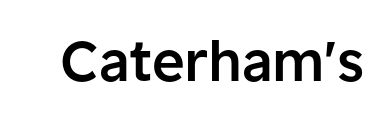
{"serif": "no", "italic": "no", "bold": "semi", "weight": "semibold", "width": "normal", "stroke_contrast": "low", "x_height": "medium", "monospaced": "no", "underline": "no", "letter_spacing": "normal", "letter_spacing_em": 0.0, "glyph_px": 56}
